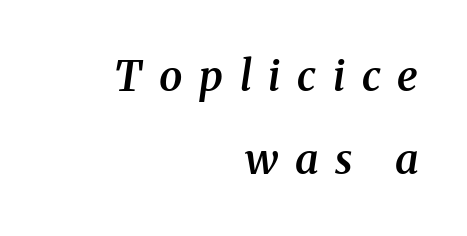
Typographically, this falls in the serif category. Italic? Definitely — the glyphs are oblique. Each new line begins a long way beneath the previous one. The letters are semibold — heavier than regular but short of a full bold.
